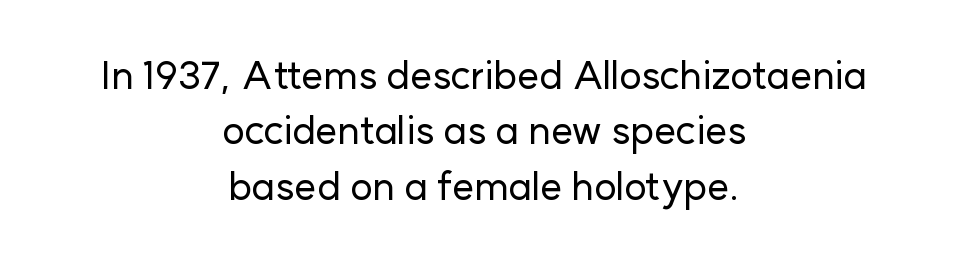
The passage is arranged like a title page — every line centered. Is this a fixed-width face? No — the glyphs have proportional, varying widths. Each new line begins a customary step beneath the previous one. This rendering employs a face without finishing strokes, i.e., a sans-serif. This rendering leaves character spacing at its baseline value.
